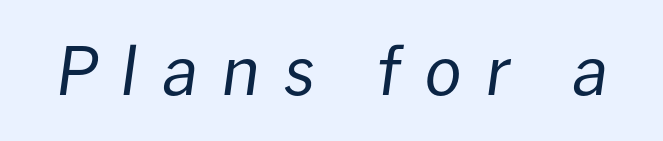
The image shows 66 px regular-weight type, italic (leaning right); set unusually wide letter spacing (+0.36 em), not underlined; low stroke contrast and a medium x-height.
